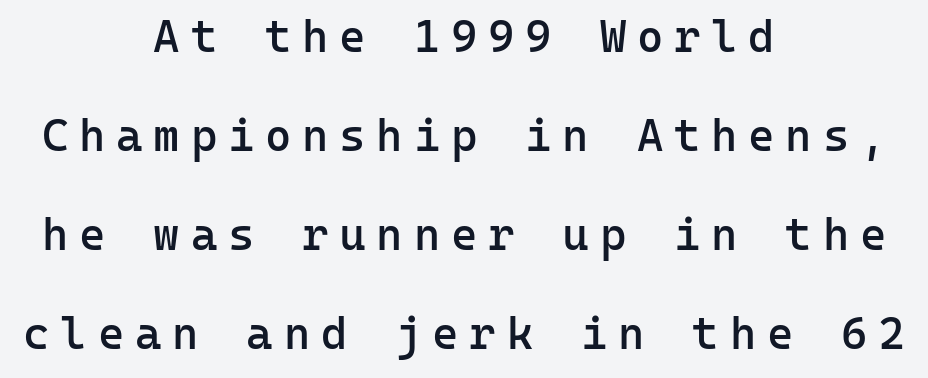
Q: Is the text bold? A: Semi-bold.
Q: Is the text italic (slanted)? A: No, it is upright.
Q: Is the typeface a serif or a sans-serif typeface? A: Sans-serif.
Q: Is the text underlined? A: No.
Q: How is the paragraph aligned? A: Centered.
Q: Is the spacing between letters normal or unusually wide? A: Unusually wide.
Q: Is the spacing between lines tight, normal or loose? A: Loose.
Q: Width (condensed, normal, or wide)? A: Normal.
Q: Stroke contrast? A: Low.
Q: x-height? A: Medium.
Q: Monospaced? A: Yes.
